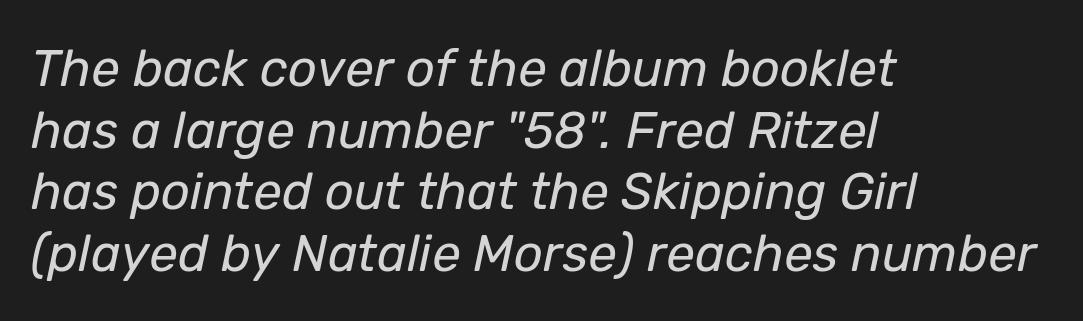
Q: Is the text bold? A: No.
Q: Is the text italic (slanted)? A: Yes, it leans right by about 12 degrees.
Q: Is the text underlined? A: No.
Q: How is the paragraph aligned? A: Left-aligned.
Q: Is the spacing between letters normal or unusually wide? A: Normal.
Q: Width (condensed, normal, or wide)? A: Normal.
Q: Stroke contrast? A: Low.
Q: x-height? A: Medium.
Q: Monospaced? A: No.
